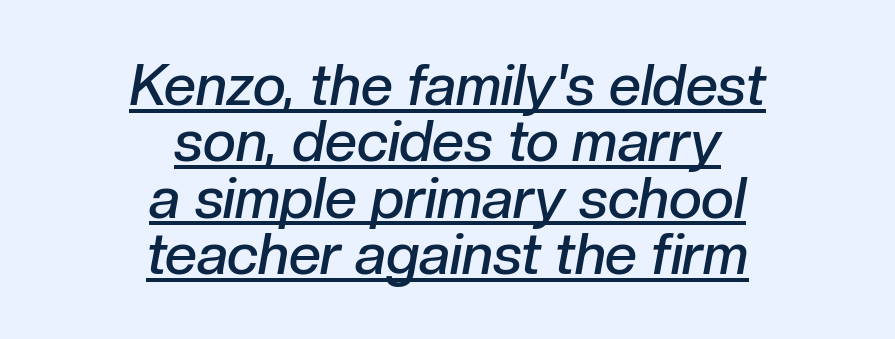
The image shows 57 px semibold type, italic (leaning right); set centered, tight line spacing (0.99x), normal letter spacing, underlined; low stroke contrast and a medium x-height.
